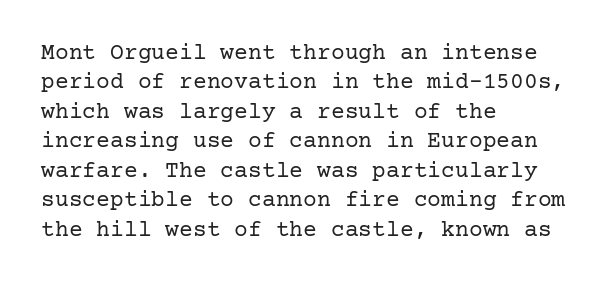
It's the straight-up-and-down kind of type. The face used here is rendered with its standard letterfit. The setting favours the left margin, as ordinary paragraphs usually do. This is not heavy type; no bold has been used. Interline gaps are of average width in this sample.
